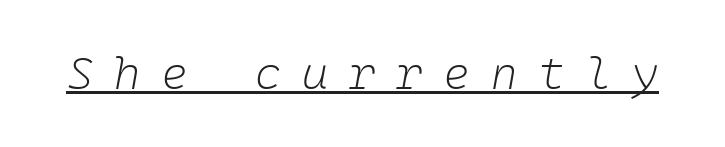
Q: Is the text bold? A: No.
Q: Is the text italic (slanted)? A: Yes, it leans right by about 10 degrees.
Q: Is the text underlined? A: Yes.
Q: Is the spacing between letters normal or unusually wide? A: Unusually wide.
Q: Width (condensed, normal, or wide)? A: Normal.
Q: Stroke contrast? A: Low.
Q: x-height? A: Medium.
